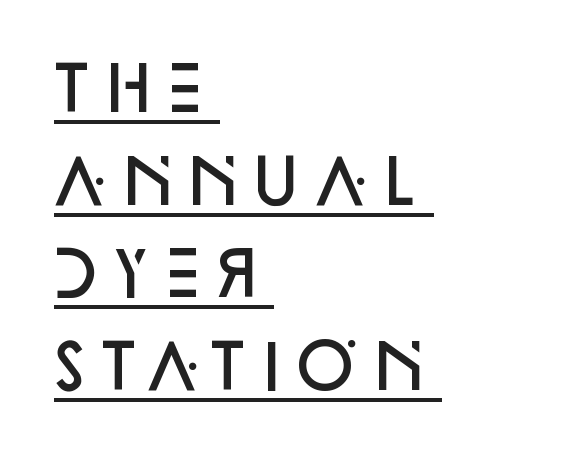
Each line starts at the same left margin while the right side varies. Nobody touched the tracking dial on this one. You can see a thin bar hugging the bottom of the glyphs. In terms of letterform style, serifs are entirely absent. The designer left line spacing at the default.
